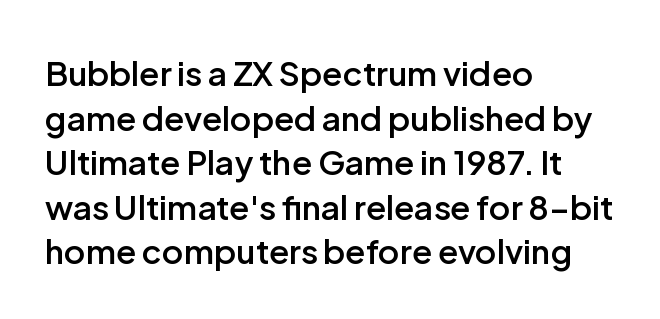
Q: Is the text bold? A: Semi-bold.
Q: Is the text italic (slanted)? A: No, it is upright.
Q: Is the typeface a serif or a sans-serif typeface? A: Sans-serif.
Q: Is the text underlined? A: No.
Q: How is the paragraph aligned? A: Left-aligned.
Q: Is the spacing between letters normal or unusually wide? A: Normal.
Q: Is the spacing between lines tight, normal or loose? A: Normal.
Q: Width (condensed, normal, or wide)? A: Normal.
Q: Stroke contrast? A: Low.
Q: x-height? A: Medium.
Q: Monospaced? A: No.
